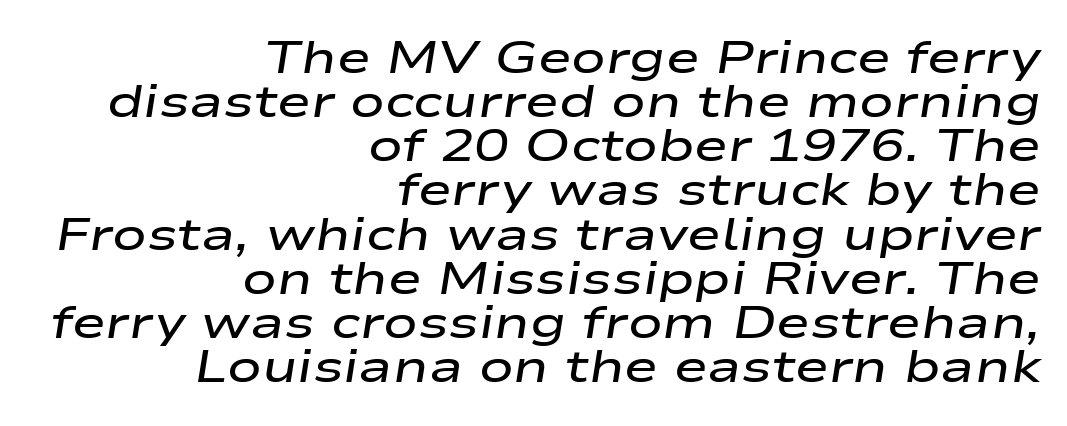
Q: Is the text bold? A: Semi-bold.
Q: Is the text italic (slanted)? A: Yes, it leans right by about 9 degrees.
Q: Is the text underlined? A: No.
Q: How is the paragraph aligned? A: Right-aligned.
Q: Is the spacing between letters normal or unusually wide? A: Normal.
Q: Is the spacing between lines tight, normal or loose? A: Tight.
Q: Width (condensed, normal, or wide)? A: Wide.
Q: Stroke contrast? A: Low.
Q: x-height? A: Medium.
Q: Monospaced? A: No.
